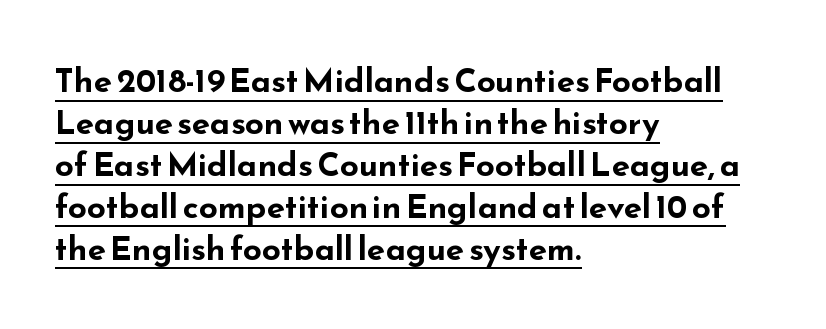
Q: Is the text bold? A: Yes.
Q: Is the text italic (slanted)? A: No, it is upright.
Q: Is the typeface a serif or a sans-serif typeface? A: Sans-serif.
Q: Is the text underlined? A: Yes.
Q: How is the paragraph aligned? A: Left-aligned.
Q: Is the spacing between letters normal or unusually wide? A: Normal.
Q: Is the spacing between lines tight, normal or loose? A: Normal.
Q: Width (condensed, normal, or wide)? A: Wide.
Q: Stroke contrast? A: Low.
Q: x-height? A: Small.
Q: Monospaced? A: No.
